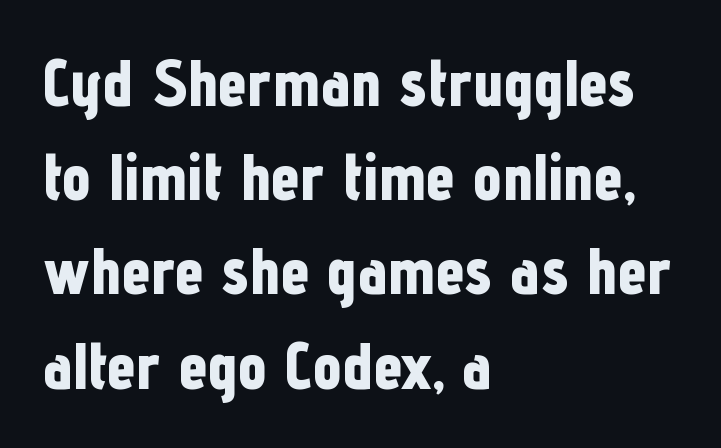
{"serif": "no", "italic": "no", "bold": "yes", "weight": "bold", "width": "condensed", "stroke_contrast": "low", "x_height": "medium", "monospaced": "no", "underline": "no", "align": "left", "line_spacing": "normal", "line_spacing_ratio": 1.45, "letter_spacing": "normal", "letter_spacing_em": 0.0, "glyph_px": 65}
